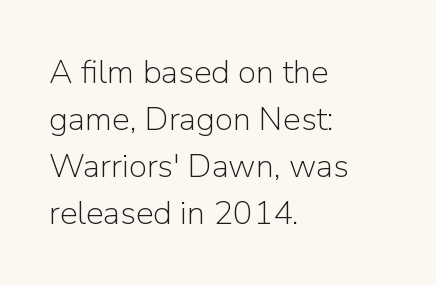
{"serif": "no", "italic": "no", "bold": "no", "weight": "light", "width": "normal", "stroke_contrast": "low", "x_height": "medium", "monospaced": "no", "underline": "no", "align": "left", "line_spacing": "normal", "line_spacing_ratio": 1.42, "letter_spacing": "normal", "letter_spacing_em": 0.0, "glyph_px": 33}
